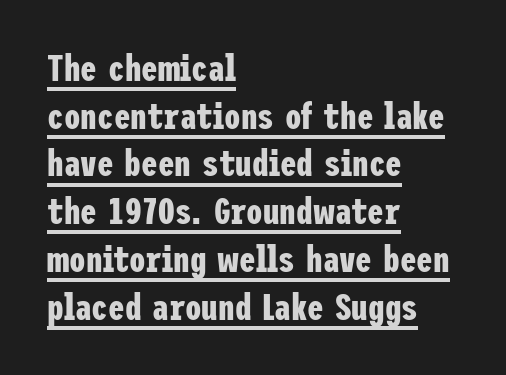
I'd describe the lettering as bold — thick and assertive. Compared with undecorated copy, this sample adds a rule below the words. The typesetter chose a ragged-right arrangement here. The letterforms sit shoulder to shoulder at normal distance. Honestly, the row spacing looks completely unremarkable. The designer went with a sans here, leaving each stem footless.
